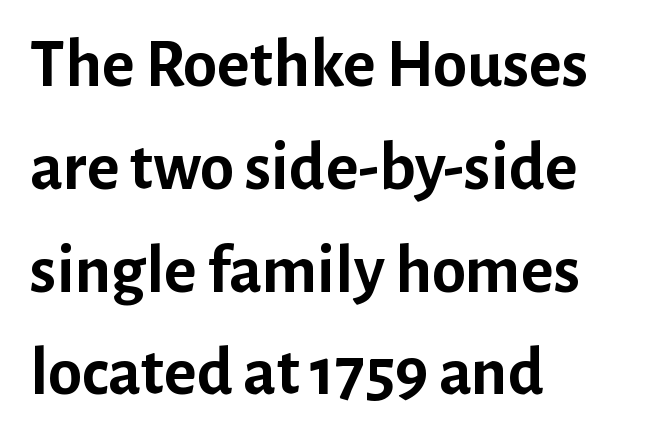
Proportional: the letters do not fall into vertical columns. The font's upright variant was chosen for this text. The rag falls on the right side of this text block. The rendering shows plain stroke endings on the letterforms — a sans-serif design. What weight is shown? A full bold with thick strokes.
